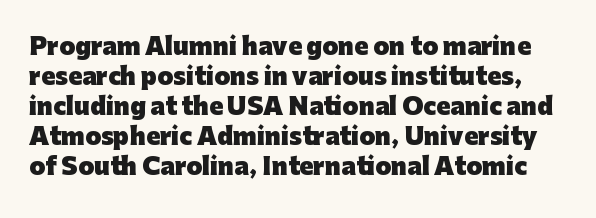
Look at the tracking — it's just the regular setting, nothing added. Each new line begins a customary step beneath the previous one. The glyphs are unaccompanied by any horizontal stroke below them. The passage shown is emphatically bold.
